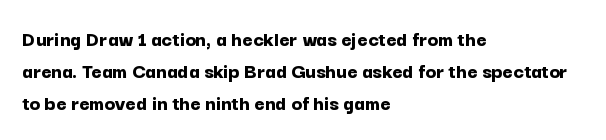
The image shows 22 px bold type, upright; set left-aligned, normal line spacing (1.46x), normal letter spacing, not underlined.
